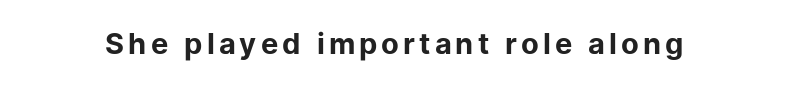
{"serif": "no", "italic": "no", "bold": "no", "weight": "regular", "width": "normal", "stroke_contrast": "low", "x_height": "medium", "monospaced": "no", "underline": "no", "glyph_px": 29}
